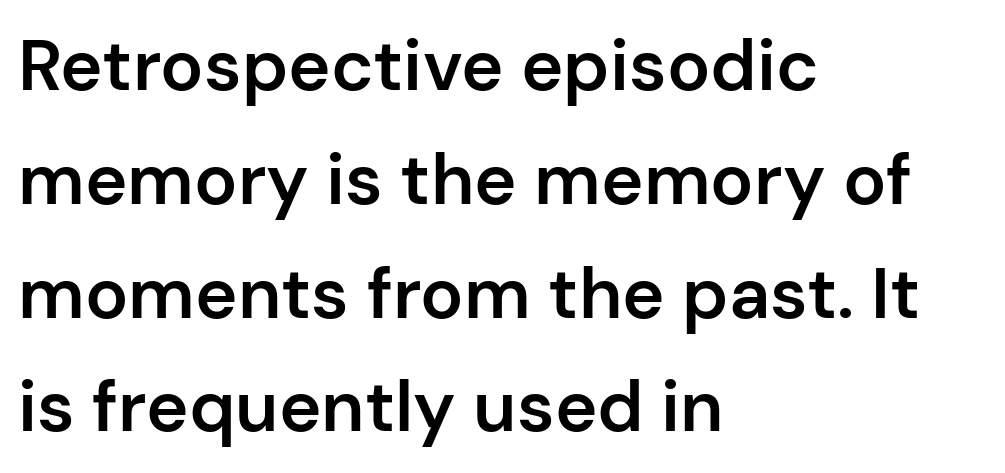
Q: Is the text bold? A: Semi-bold.
Q: Is the text italic (slanted)? A: No, it is upright.
Q: Is the typeface a serif or a sans-serif typeface? A: Sans-serif.
Q: Is the text underlined? A: No.
Q: How is the paragraph aligned? A: Left-aligned.
Q: Is the spacing between letters normal or unusually wide? A: Normal.
Q: Is the spacing between lines tight, normal or loose? A: Normal.
Q: Width (condensed, normal, or wide)? A: Normal.
Q: Stroke contrast? A: Low.
Q: x-height? A: Medium.
Q: Monospaced? A: No.
